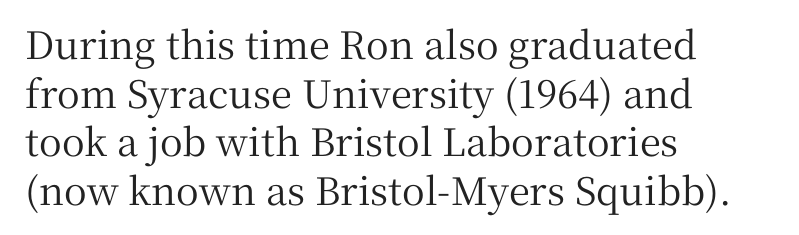
{"serif": "yes", "italic": "no", "width": "normal", "stroke_contrast": "medium", "x_height": "medium", "monospaced": "no", "underline": "no", "align": "left", "line_spacing": "normal", "line_spacing_ratio": 1.28, "letter_spacing": "normal", "letter_spacing_em": 0.0, "glyph_px": 38}
